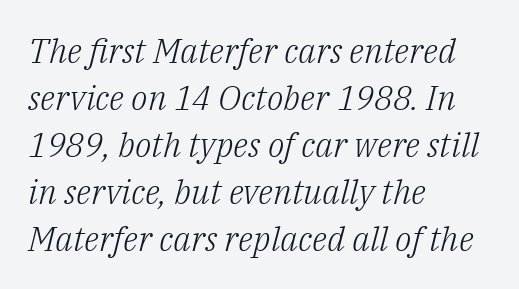
The image shows 34 px light serif type, italic (leaning right); set left-aligned, normal line spacing (1.38x), normal letter spacing, not underlined; low stroke contrast and a medium x-height.
